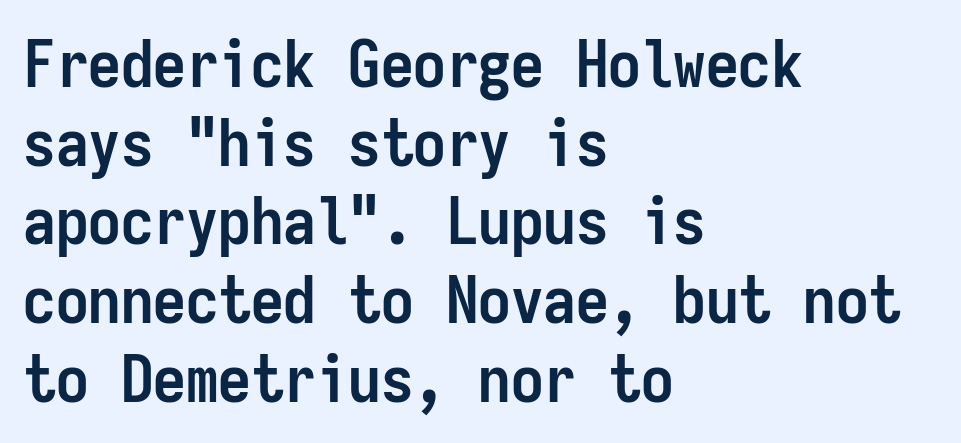
The passage shown has conventional tracking throughout. The designer went with a sans here, leaving each stem footless. The typesetter chose a ragged-right arrangement here. Has an underline been added? It has not. You could count columns in this text — the font is strictly monospaced. Posture: straight, roman, zero tilt.
